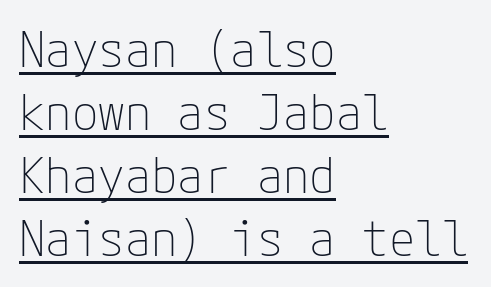
The passage shown is typeset with a sans-serif family. Each new line begins a customary step beneath the previous one. On a weight scale, this lands at 450 or below. Italic: no, the glyphs are upright roman. Underlined type. This sample is left-justified, so line endings fall wherever the words run out.
